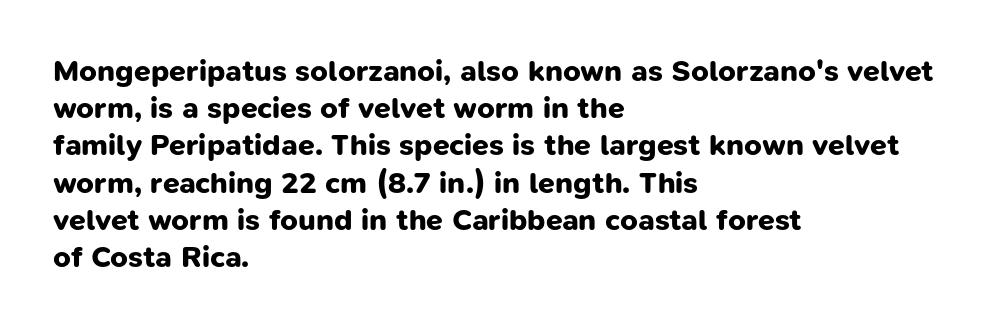
The image shows 30 px bold sans-serif type; set left-aligned, line spacing 1.24x, normal letter spacing, not underlined; low stroke contrast and a medium x-height.
